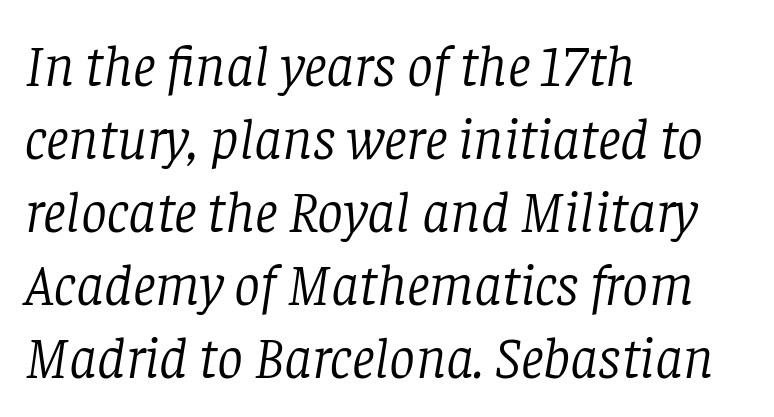
Q: Is the text bold? A: No.
Q: Is the text italic (slanted)? A: Yes, it leans right by about 8 degrees.
Q: Is the typeface a serif or a sans-serif typeface? A: Serif.
Q: Is the text underlined? A: No.
Q: How is the paragraph aligned? A: Left-aligned.
Q: Is the spacing between letters normal or unusually wide? A: Normal.
Q: Is the spacing between lines tight, normal or loose? A: Normal.
Q: Width (condensed, normal, or wide)? A: Normal.
Q: Stroke contrast? A: Low.
Q: x-height? A: Large.
Q: Monospaced? A: No.
